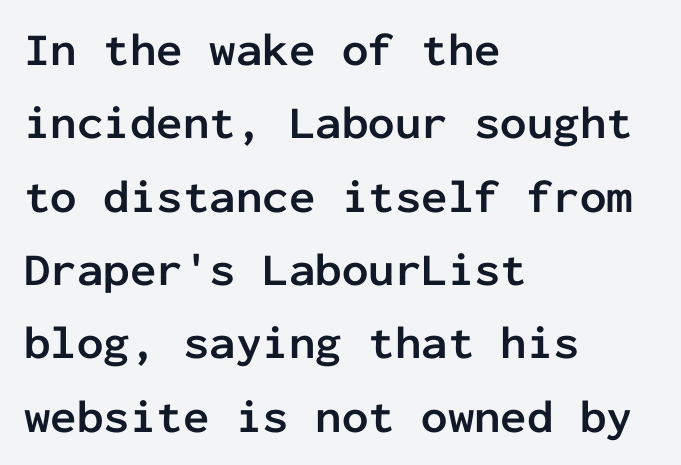
Q: Is the text bold? A: Yes.
Q: Is the text italic (slanted)? A: No, it is upright.
Q: Is the typeface a serif or a sans-serif typeface? A: Sans-serif.
Q: Is the text underlined? A: No.
Q: How is the paragraph aligned? A: Left-aligned.
Q: Is the spacing between letters normal or unusually wide? A: Normal.
Q: Is the spacing between lines tight, normal or loose? A: Normal.
Q: Width (condensed, normal, or wide)? A: Normal.
Q: Stroke contrast? A: Low.
Q: x-height? A: Medium.
Q: Monospaced? A: Yes.
